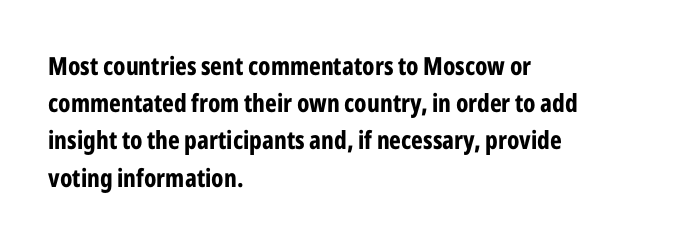
The image shows 25 px bold type, upright; set left-aligned, normal line spacing (1.49x), normal letter spacing, not underlined.
